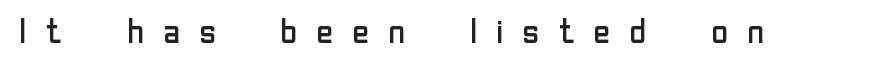
The image shows 34 px regular-weight sans-serif type, upright; set unusually wide letter spacing (+0.47 em), not underlined; low stroke contrast and a medium x-height.
